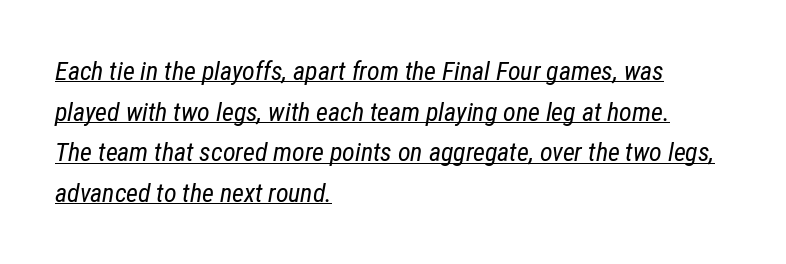
Q: Is the text bold? A: No.
Q: Is the text italic (slanted)? A: Yes, it leans right by about 12 degrees.
Q: Is the text underlined? A: Yes.
Q: How is the paragraph aligned? A: Left-aligned.
Q: Is the spacing between letters normal or unusually wide? A: Normal.
Q: Is the spacing between lines tight, normal or loose? A: Normal.
